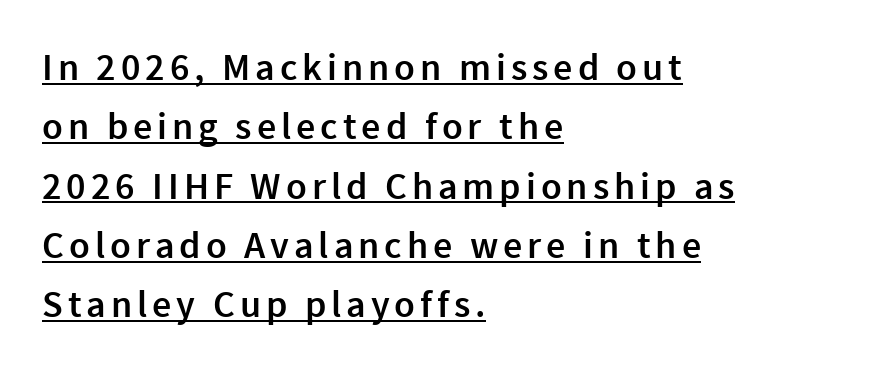
Q: Is the text bold? A: Semi-bold.
Q: Is the text italic (slanted)? A: No, it is upright.
Q: Is the typeface a serif or a sans-serif typeface? A: Sans-serif.
Q: Is the text underlined? A: Yes.
Q: How is the paragraph aligned? A: Left-aligned.
Q: Is the spacing between lines tight, normal or loose? A: Normal.
Q: Width (condensed, normal, or wide)? A: Normal.
Q: x-height? A: Medium.
Q: Monospaced? A: No.
